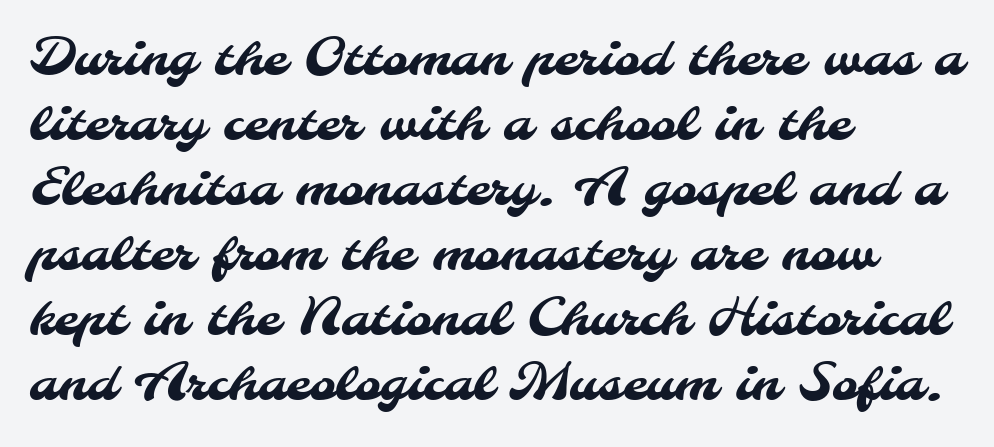
{"serif": "no", "width": "normal", "stroke_contrast": "medium", "x_height": "small", "monospaced": "no", "underline": "no", "align": "left", "line_spacing": "normal", "line_spacing_ratio": 1.3, "letter_spacing": "normal", "letter_spacing_em": 0.0, "glyph_px": 50}
